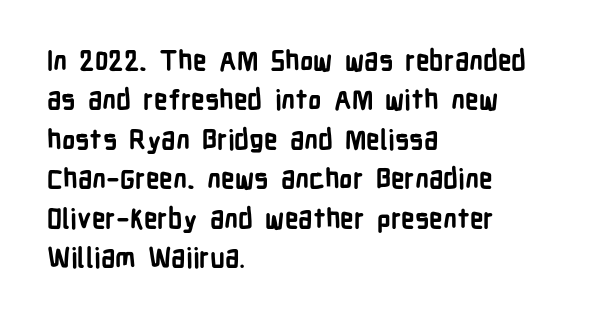
The line texture is even and compact thanks to regular tracking. Notice how the passage keeps a crisp vertical edge on the left only. Rendered with straight, roman letterforms. A bare baseline throughout the passage. One glance says typical: line gaps are just what's usual.
